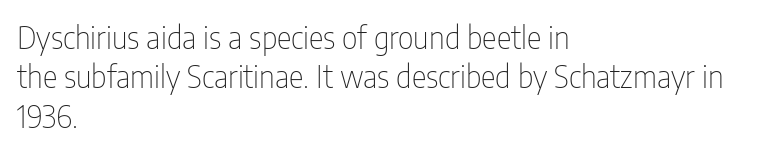
Q: Is the text bold? A: No.
Q: Is the text italic (slanted)? A: No, it is upright.
Q: Is the typeface a serif or a sans-serif typeface? A: Sans-serif.
Q: Is the text underlined? A: No.
Q: How is the paragraph aligned? A: Left-aligned.
Q: Is the spacing between letters normal or unusually wide? A: Normal.
Q: Is the spacing between lines tight, normal or loose? A: Normal.
Q: Width (condensed, normal, or wide)? A: Condensed.
Q: Stroke contrast? A: Low.
Q: x-height? A: Medium.
Q: Monospaced? A: No.
